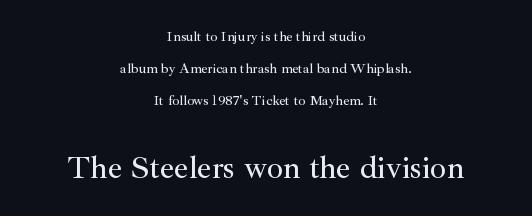
Q: Is the text italic (slanted)? A: No, it is upright.
Q: Is the typeface a serif or a sans-serif typeface? A: Serif.
Q: Is the text underlined? A: No.
Q: How is the paragraph aligned? A: Centered.
Q: Is the spacing between letters normal or unusually wide? A: Normal.
Q: Is the spacing between lines tight, normal or loose? A: Loose.
Q: Which block of text is set in a larger size, the first (top) or the second (bottom)? A: The second (bottom) one.
Q: Width (condensed, normal, or wide)? A: Normal.
Q: Stroke contrast? A: Medium.
Q: x-height? A: Small.
Q: Monospaced? A: No.
